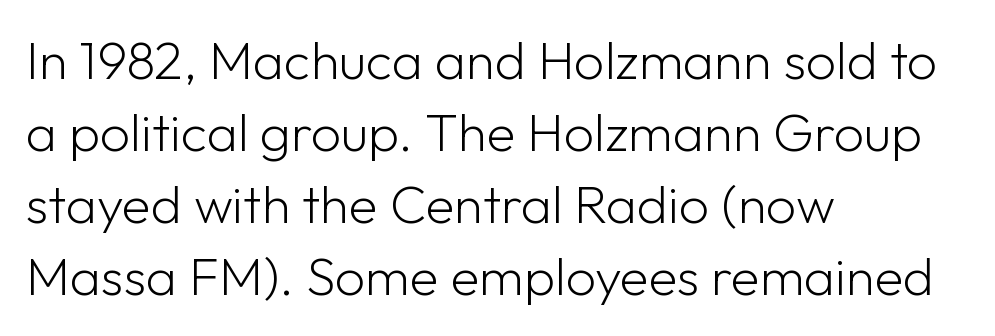
Reading down the block, your eye returns to a fixed left position each line. Anything drawn beneath the words? Only blank space. The characters display no serif detailing; their extremities are plain. The type sits square on the baseline with zero lean. Think of a printed novel: that variable character pitch is what you see here. You could call the tracking neutral — neither tight nor loose.
